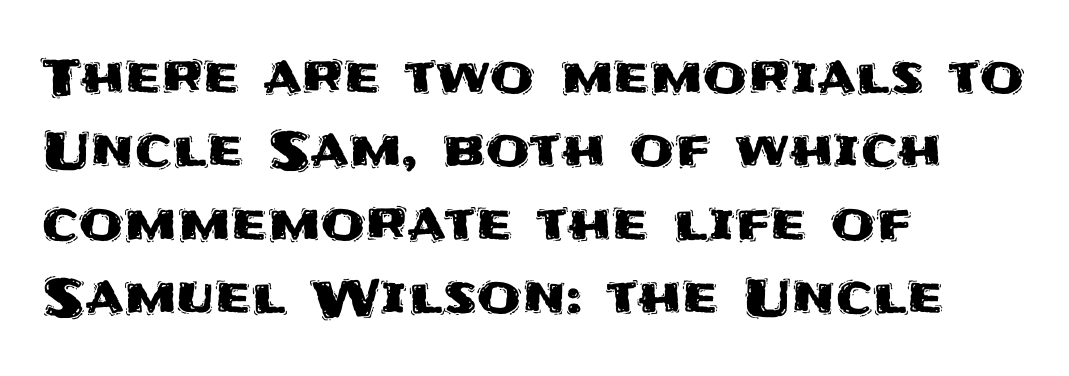
The image shows 51 px sans-serif type, upright; set left-aligned, normal line spacing (1.44x), normal letter spacing, not underlined; medium stroke contrast and a large x-height.
